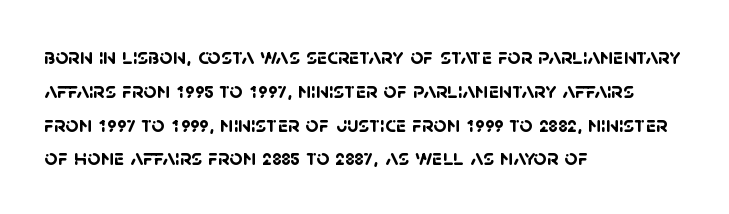
The block of text has a typical density, with ordinary space between rows. Words appear dense and cohesive because spacing is normal. A classic flush-left, rag-right setting is used for this passage. Summary of weight: heavy, a full bold. The string is rendered with underlining switched off.
